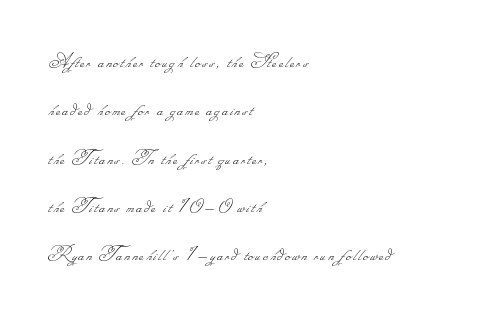
{"bold": "no", "underline": "no", "align": "left", "line_spacing": "loose", "line_spacing_ratio": 2.3, "glyph_px": 21}
